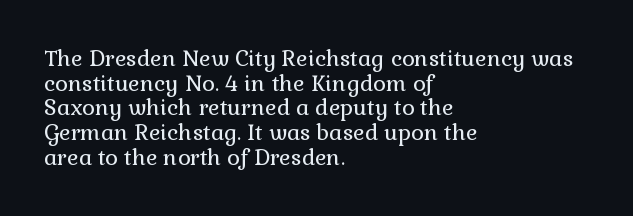
The image shows 22 px text type, upright; set left-aligned, tight line spacing (1.12x), normal letter spacing, not underlined.
